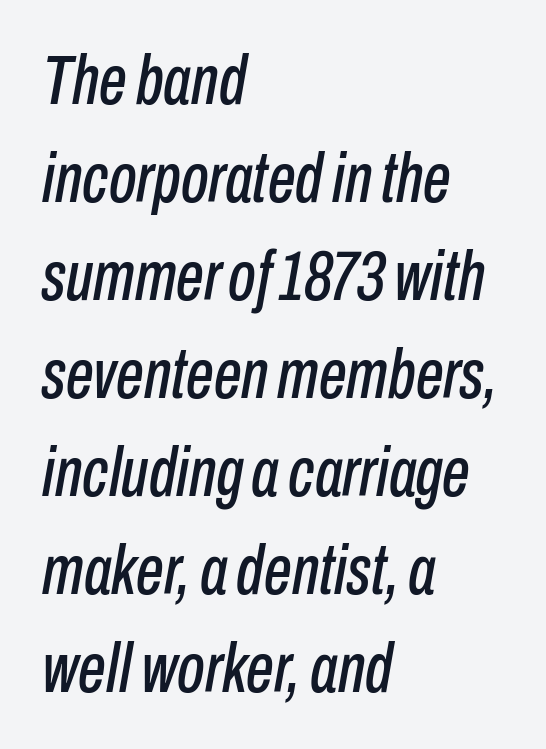
The image shows 70 px condensed type, italic (leaning right); set left-aligned, normal line spacing (1.4x), normal letter spacing, not underlined; low stroke contrast and a medium x-height.
